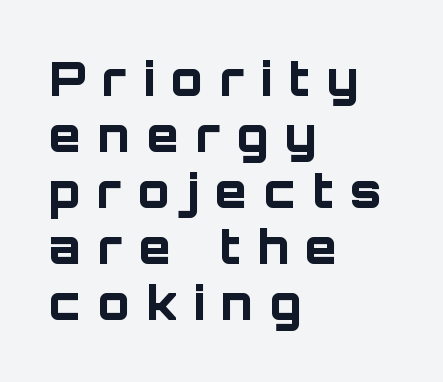
The image shows 46 px bold sans-serif type, upright; set left-aligned, line spacing 1.22x, unusually wide letter spacing (+0.37 em), not underlined; low stroke contrast and a large x-height.
